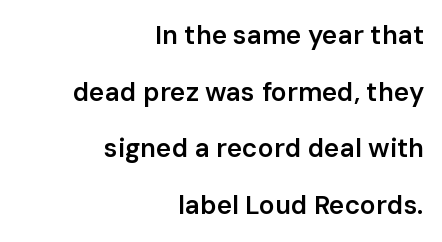
Q: Is the text bold? A: Semi-bold.
Q: Is the text italic (slanted)? A: No, it is upright.
Q: Is the text underlined? A: No.
Q: How is the paragraph aligned? A: Right-aligned.
Q: Is the spacing between letters normal or unusually wide? A: Normal.
Q: Is the spacing between lines tight, normal or loose? A: Loose.
